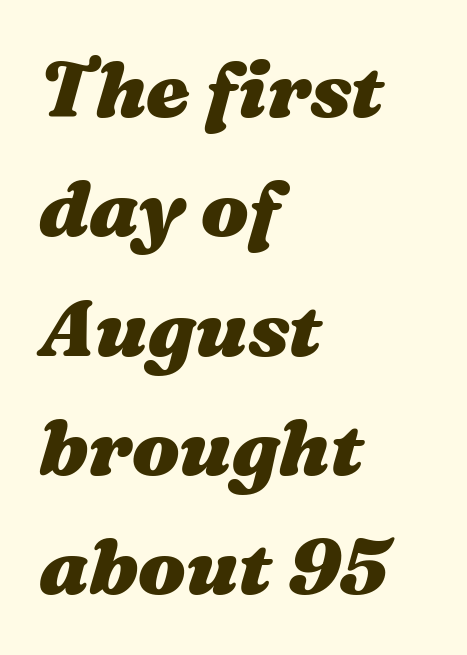
{"italic": "yes", "lean": "right", "slant_degrees": 16, "bold": "yes", "weight": "heavy", "width": "wide", "stroke_contrast": "medium", "x_height": "medium", "monospaced": "no", "underline": "no", "align": "left", "line_spacing": "normal", "line_spacing_ratio": 1.51, "letter_spacing": "normal", "letter_spacing_em": 0.0, "glyph_px": 79}
